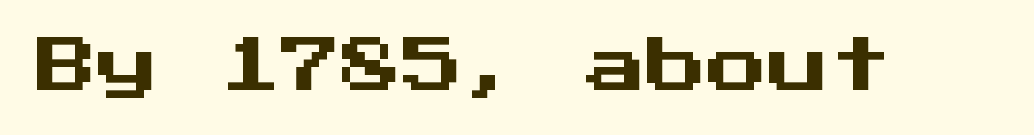
{"serif": "no", "italic": "no", "width": "normal", "stroke_contrast": "medium", "x_height": "medium", "monospaced": "yes", "underline": "no", "letter_spacing": "normal", "letter_spacing_em": 0.0, "glyph_px": 61}
